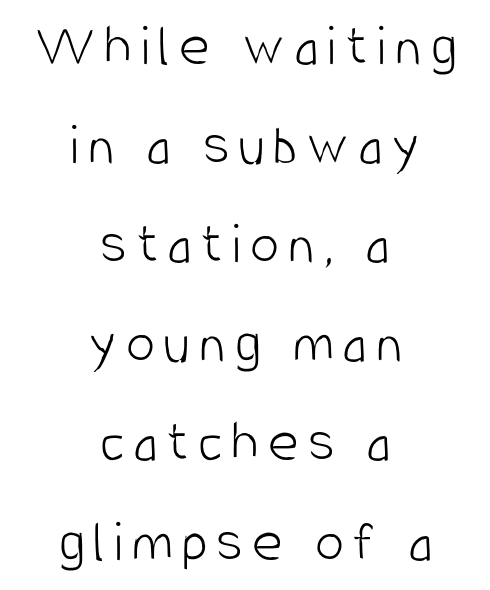
The image shows 59 px light, condensed sans-serif type, upright; set centered, normal line spacing (1.68x), not underlined; low stroke contrast and a large x-height.
